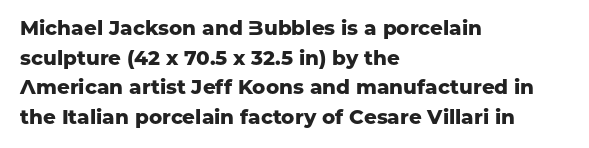
The image shows 20 px bold type, upright; set left-aligned, normal line spacing (1.48x), normal letter spacing, not underlined.
